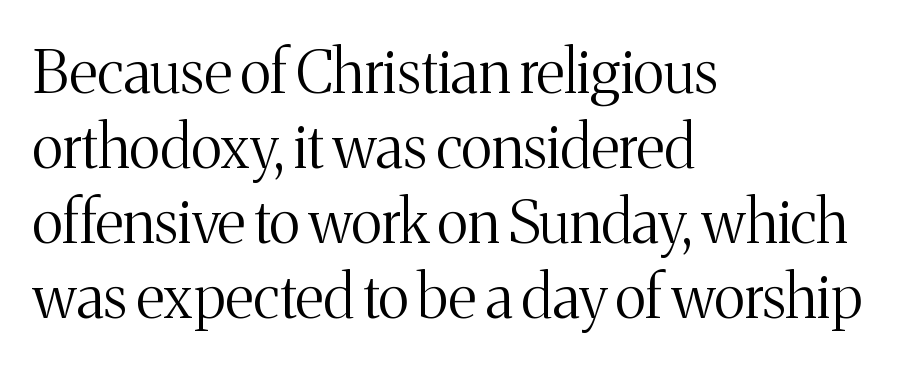
The image shows 60 px light serif type, upright; set left-aligned, normal line spacing (1.25x), normal letter spacing, not underlined; medium stroke contrast and a medium x-height.
